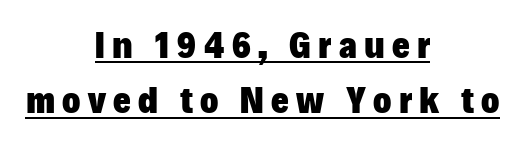
The image shows 38 px heavy sans-serif type, upright; set centered, normal line spacing (1.46x), underlined; low stroke contrast and a medium x-height.
